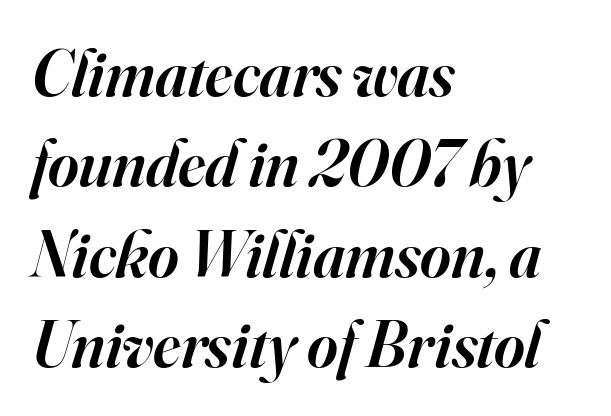
{"serif": "yes", "italic": "yes", "lean": "right", "slant_degrees": 16, "bold": "semi", "weight": "semibold", "width": "normal", "stroke_contrast": "high", "x_height": "small", "monospaced": "no", "underline": "no", "align": "left", "line_spacing": "normal", "line_spacing_ratio": 1.37, "letter_spacing": "normal", "letter_spacing_em": 0.0, "glyph_px": 66}
